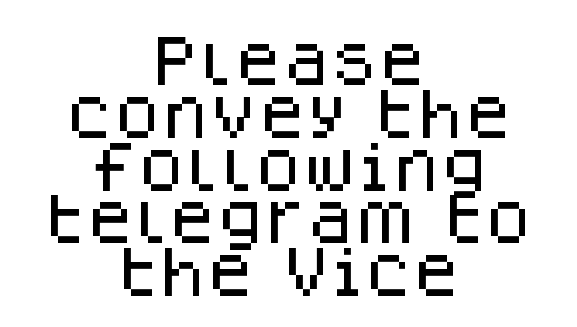
Q: Is the text italic (slanted)? A: No, it is upright.
Q: Is the typeface a serif or a sans-serif typeface? A: Sans-serif.
Q: Is the text underlined? A: No.
Q: How is the paragraph aligned? A: Centered.
Q: Is the spacing between letters normal or unusually wide? A: Normal.
Q: Is the spacing between lines tight, normal or loose? A: Tight.
Q: Width (condensed, normal, or wide)? A: Normal.
Q: Stroke contrast? A: Low.
Q: x-height? A: Large.
Q: Monospaced? A: No.
